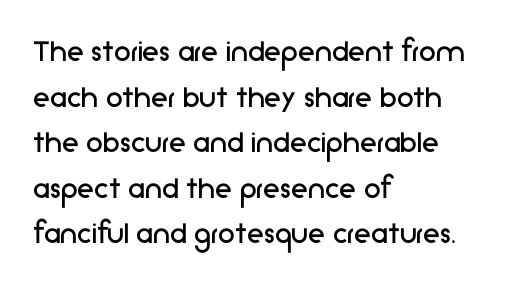
The image shows 34 px regular-weight sans-serif type, upright; set left-aligned, normal line spacing (1.34x), normal letter spacing, not underlined; low stroke contrast and a medium x-height.
